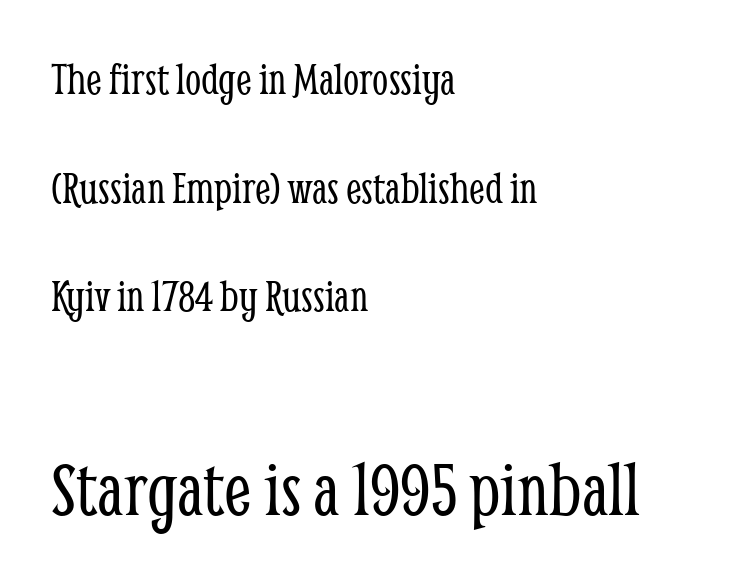
The lettering stays uniformly vertical, giving the passage a roman look. The characters display serif detailing at their extremities. Unbolded letterforms with no extra heft. Reading down the block, your eye returns to a fixed left position each line. Here the second block reads like a headline and the first like body copy. If you measured baseline to baseline, you'd find a long distance.
